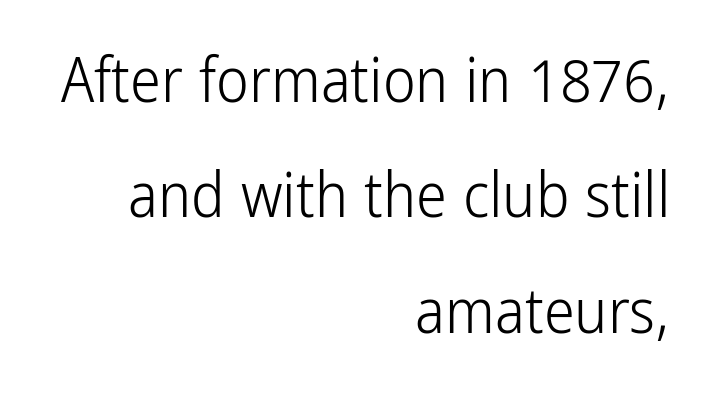
Short note: letters normally spaced. Line endings align vertically; line beginnings do not. Posture: straight, roman, zero tilt. Counters stay open thanks to moderate or lighter strokes. Glance below the letters and you will spot only blank space. Looks like regular typesetting: each glyph gets only the width it needs.
